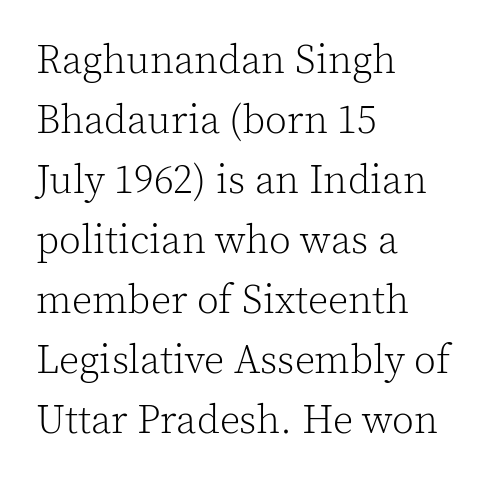
The image shows 40 px light serif type, upright; set left-aligned, normal line spacing (1.5x), normal letter spacing, not underlined; a medium x-height.
